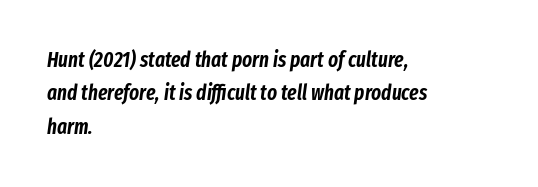
Q: Is the text italic (slanted)? A: Yes, it leans right by about 8 degrees.
Q: Is the text underlined? A: No.
Q: How is the paragraph aligned? A: Left-aligned.
Q: Is the spacing between letters normal or unusually wide? A: Normal.
Q: Is the spacing between lines tight, normal or loose? A: Normal.
